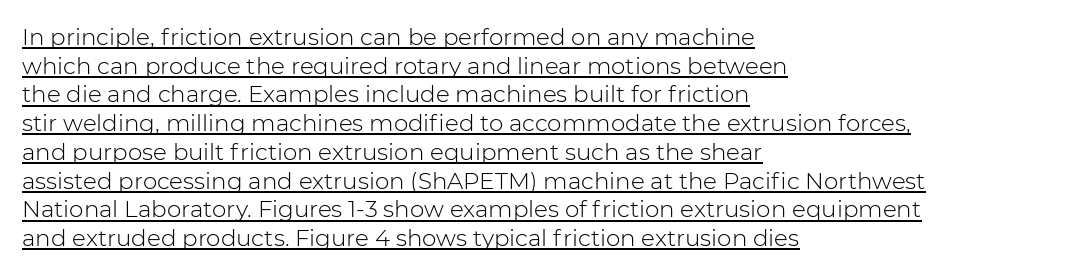
You could call the tracking neutral — neither tight nor loose. Does the lettering tilt? It doesn't — this is upright. Weight: regular or lighter. Reading down the block, your eye returns to a fixed left position each line. The glyphs are accompanied by a horizontal stroke just below them. Reading down the column, the eye jumps a familiar distance to each next line.
